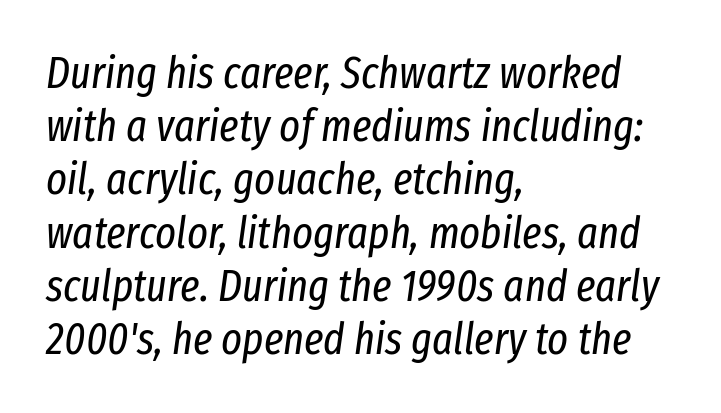
Q: Is the text bold? A: No.
Q: Is the text italic (slanted)? A: Yes, it leans right by about 8 degrees.
Q: Is the text underlined? A: No.
Q: How is the paragraph aligned? A: Left-aligned.
Q: Is the spacing between letters normal or unusually wide? A: Normal.
Q: Width (condensed, normal, or wide)? A: Condensed.
Q: Stroke contrast? A: Low.
Q: x-height? A: Medium.
Q: Monospaced? A: No.
